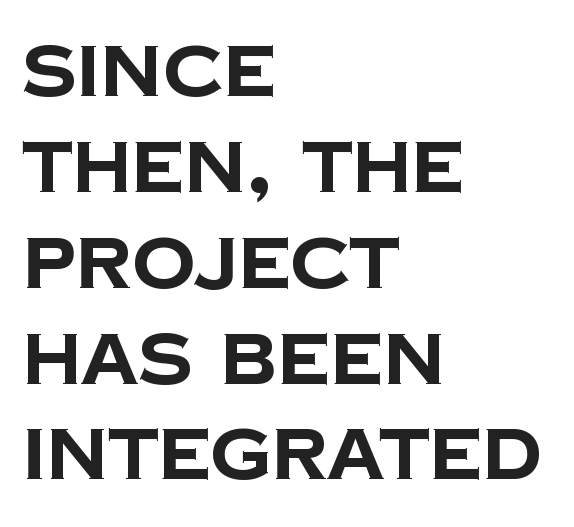
{"serif": "no", "bold": "yes", "weight": "bold", "width": "normal", "stroke_contrast": "low", "x_height": "large", "monospaced": "no", "underline": "no", "align": "left", "line_spacing": "normal", "line_spacing_ratio": 1.35, "letter_spacing": "normal", "letter_spacing_em": 0.0, "glyph_px": 71}
